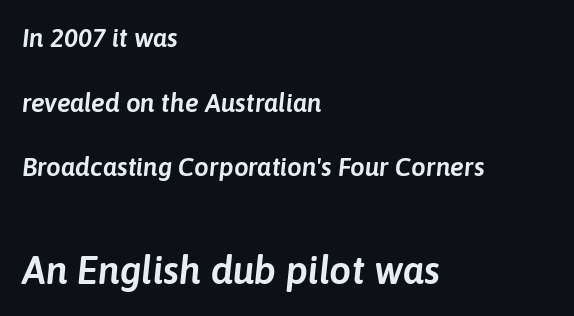
Nobody touched the tracking dial on this one. Tall strokes in this sample are angled rather than plumb. All the whitespace from short lines collects on the right. Letters rest on an invisible, unmarked baseline. This block would shrink considerably if given ordinary leading; it's expanded now.
